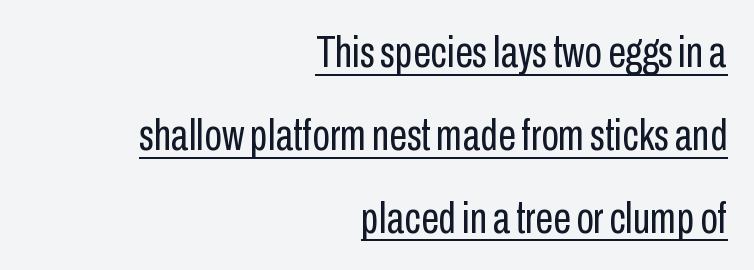
The image shows 45 px regular-weight, condensed sans-serif type, upright; set right-aligned, line spacing 1.84x, normal letter spacing, underlined; low stroke contrast and a medium x-height.
